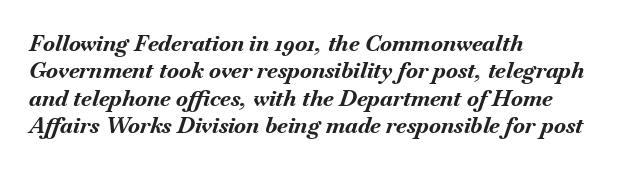
{"italic": "yes", "lean": "right", "slant_degrees": 18, "bold": "yes", "underline": "no", "align": "left", "line_spacing_ratio": 1.24, "letter_spacing": "normal", "letter_spacing_em": 0.0, "glyph_px": 22}
